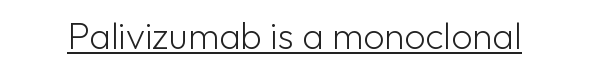
Q: Is the text bold? A: No.
Q: Is the text italic (slanted)? A: No, it is upright.
Q: Is the typeface a serif or a sans-serif typeface? A: Sans-serif.
Q: Is the text underlined? A: Yes.
Q: Is the spacing between letters normal or unusually wide? A: Normal.
Q: Width (condensed, normal, or wide)? A: Normal.
Q: Stroke contrast? A: Low.
Q: x-height? A: Medium.
Q: Monospaced? A: No.
